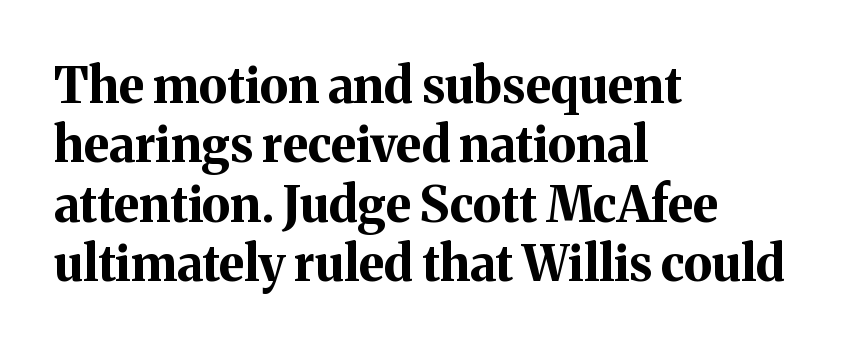
Q: Is the text bold? A: Yes.
Q: Is the text italic (slanted)? A: No, it is upright.
Q: Is the typeface a serif or a sans-serif typeface? A: Serif.
Q: Is the text underlined? A: No.
Q: How is the paragraph aligned? A: Left-aligned.
Q: Is the spacing between letters normal or unusually wide? A: Normal.
Q: Width (condensed, normal, or wide)? A: Normal.
Q: Stroke contrast? A: Medium.
Q: x-height? A: Medium.
Q: Monospaced? A: No.
